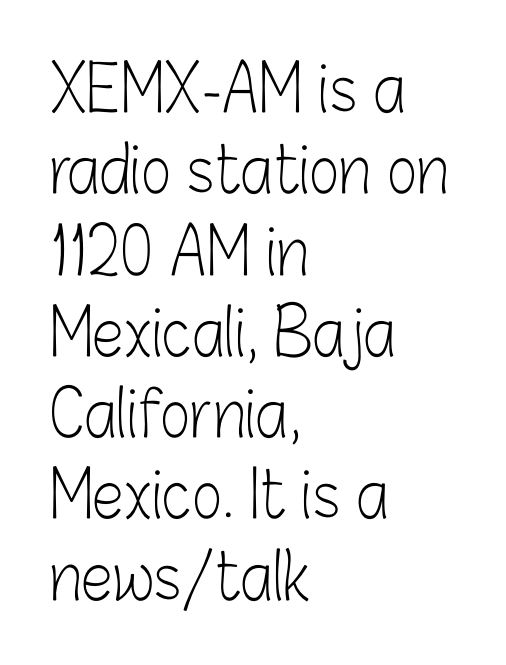
Q: Is the text bold? A: No.
Q: Is the text italic (slanted)? A: No, it is upright.
Q: Is the typeface a serif or a sans-serif typeface? A: Sans-serif.
Q: Is the text underlined? A: No.
Q: How is the paragraph aligned? A: Left-aligned.
Q: Is the spacing between letters normal or unusually wide? A: Normal.
Q: Is the spacing between lines tight, normal or loose? A: Normal.
Q: Width (condensed, normal, or wide)? A: Condensed.
Q: Stroke contrast? A: Low.
Q: x-height? A: Medium.
Q: Monospaced? A: No.
